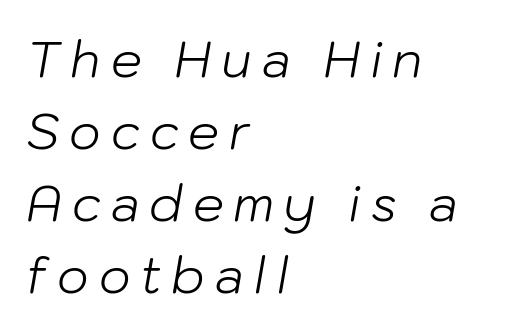
Q: Is the text bold? A: No.
Q: Is the text italic (slanted)? A: Yes, it leans right by about 10 degrees.
Q: Is the text underlined? A: No.
Q: How is the paragraph aligned? A: Left-aligned.
Q: Is the spacing between letters normal or unusually wide? A: Unusually wide.
Q: Is the spacing between lines tight, normal or loose? A: Normal.
Q: Width (condensed, normal, or wide)? A: Normal.
Q: Stroke contrast? A: Low.
Q: x-height? A: Medium.
Q: Monospaced? A: No.
